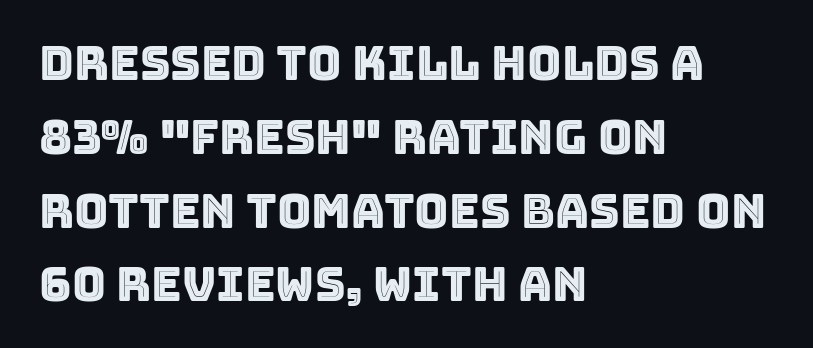
Q: Is the text italic (slanted)? A: No, it is upright.
Q: Is the text underlined? A: No.
Q: How is the paragraph aligned? A: Left-aligned.
Q: Is the spacing between letters normal or unusually wide? A: Normal.
Q: Is the spacing between lines tight, normal or loose? A: Normal.
Q: Width (condensed, normal, or wide)? A: Normal.
Q: x-height? A: Large.
Q: Monospaced? A: No.
